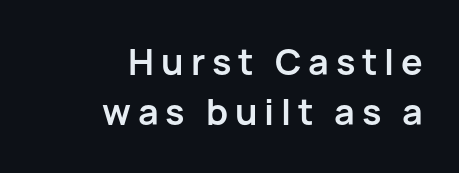
{"serif": "no", "italic": "no", "bold": "yes", "weight": "semibold", "width": "normal", "stroke_contrast": "low", "x_height": "medium", "monospaced": "no", "underline": "no", "align": "right", "line_spacing": "normal", "line_spacing_ratio": 1.39, "glyph_px": 36}
